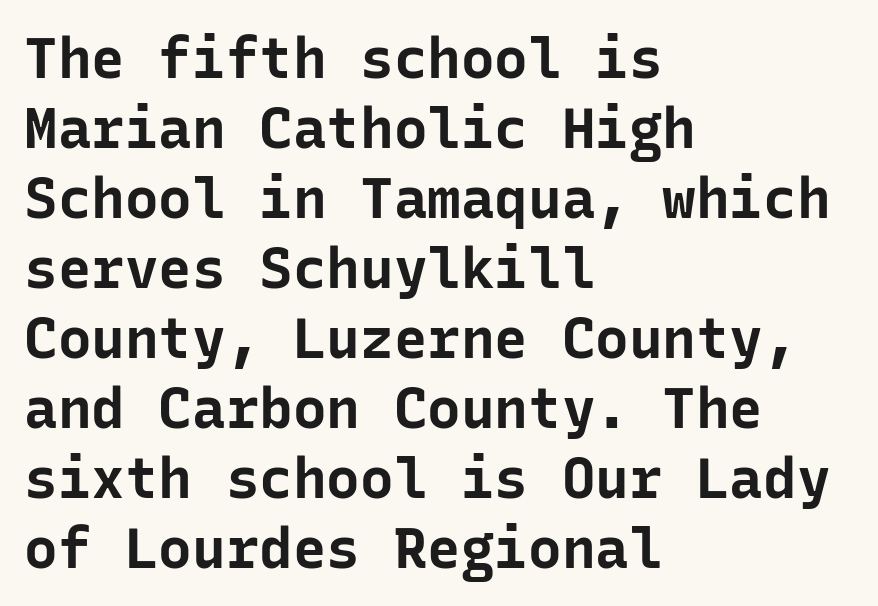
Does the leading feel generous? No, just average. Lines of text with bare space underneath. The characters display no serif detailing; their extremities are plain. The letters march in equal steps, a hallmark of fixed-pitch type. The typography opts for an upright posture over an oblique one. Students, note that the glyphs here touch the page at normal intervals.
